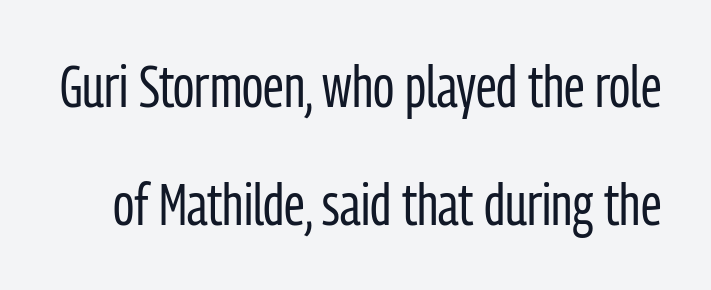
Q: Is the text bold? A: No.
Q: Is the text italic (slanted)? A: No, it is upright.
Q: Is the typeface a serif or a sans-serif typeface? A: Sans-serif.
Q: Is the text underlined? A: No.
Q: Is the spacing between letters normal or unusually wide? A: Normal.
Q: Is the spacing between lines tight, normal or loose? A: Loose.
Q: Width (condensed, normal, or wide)? A: Condensed.
Q: Stroke contrast? A: Low.
Q: x-height? A: Medium.
Q: Monospaced? A: No.
